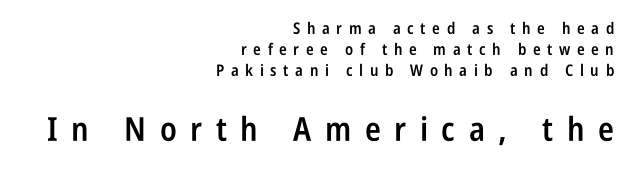
Stems and bowls a touch heavier than normal — semibold. Compared with a flush-left layout, this one pins lines to the opposite, right side. The emphasis by scale lands on block number two, below. Glance below the letters and you will spot only blank space.
